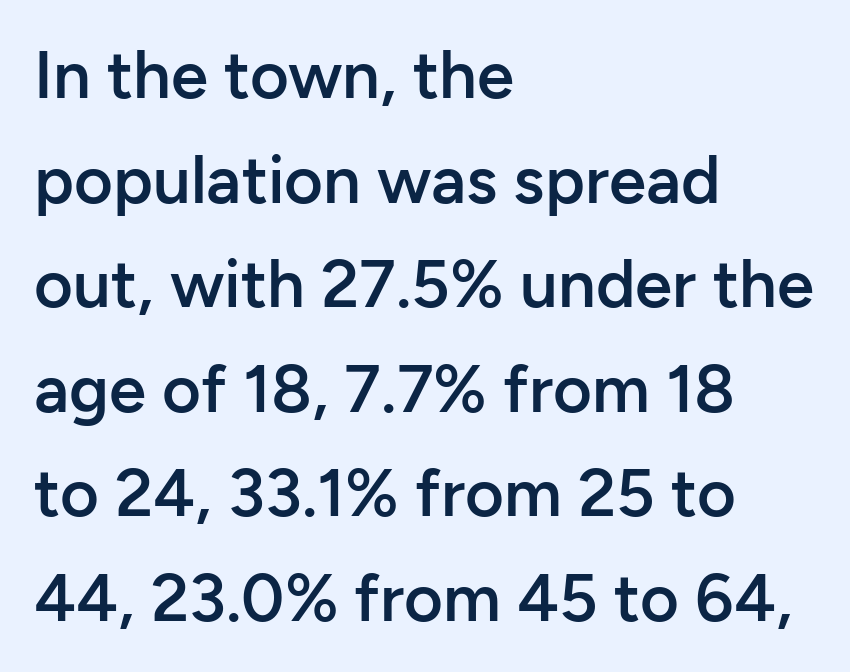
The image shows 67 px semibold sans-serif type, upright; set left-aligned, normal line spacing (1.56x), normal letter spacing, not underlined; low stroke contrast and a medium x-height.
